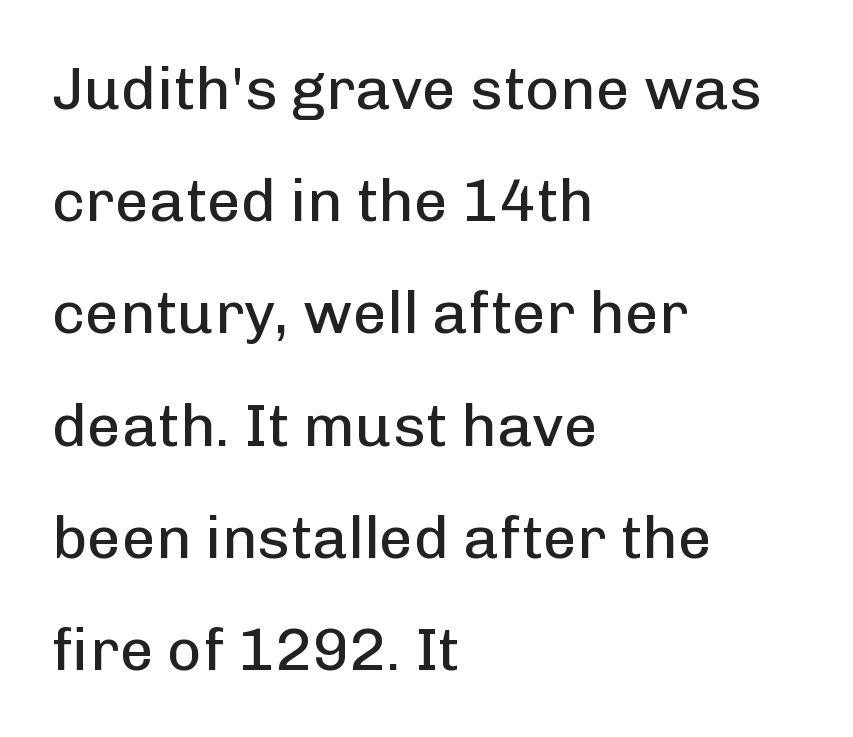
The letterforms sit at book weight or below. Posture: upright roman. Unlike a traditional serif, this face leaves its strokes unadorned. The passage is arranged the way most books set body copy — flush left. The strip under each line holds only bare page.
